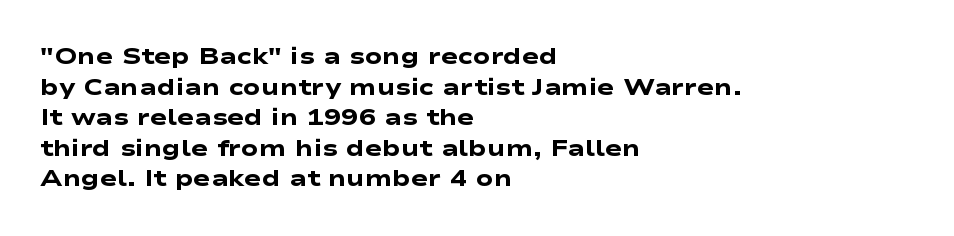
The image shows 23 px bold type; set left-aligned, normal line spacing (1.33x), normal letter spacing, not underlined.
